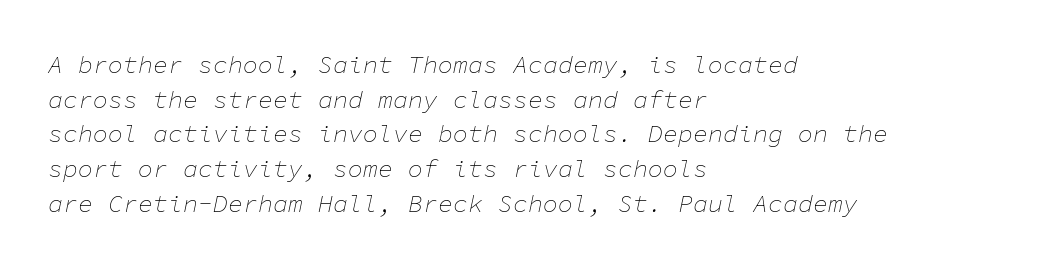
The image shows 25 px text type, italic (leaning right); set left-aligned, normal line spacing (1.39x), normal letter spacing, not underlined.
